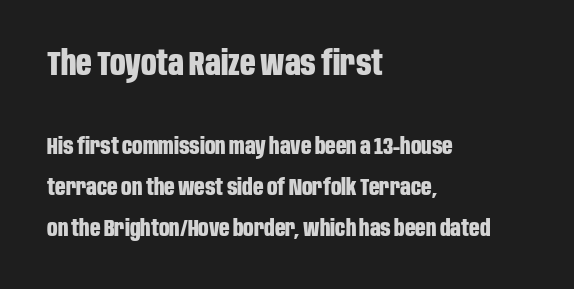
{"serif": "no", "italic": "no", "bold": "yes", "weight": "bold", "width": "condensed", "stroke_contrast": "low", "x_height": "large", "monospaced": "no", "underline": "no", "align": "left", "line_spacing_ratio": 1.78, "letter_spacing": "normal", "letter_spacing_em": 0.0, "larger_block": "first", "size_ratio": 1.48, "glyph_px": 34}
